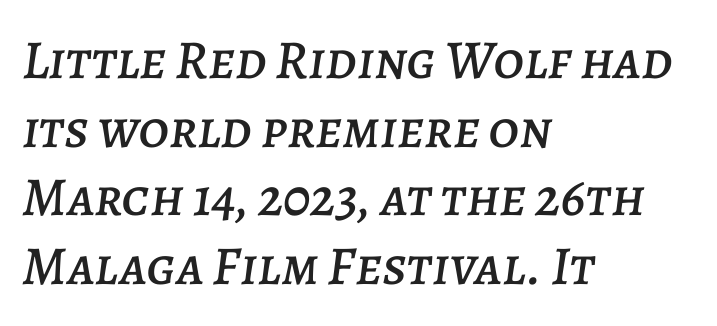
{"italic": "yes", "lean": "right", "slant_degrees": 7, "width": "normal", "stroke_contrast": "low", "x_height": "large", "monospaced": "no", "underline": "no", "align": "left", "line_spacing": "normal", "line_spacing_ratio": 1.25, "letter_spacing": "normal", "letter_spacing_em": 0.0, "glyph_px": 55}
